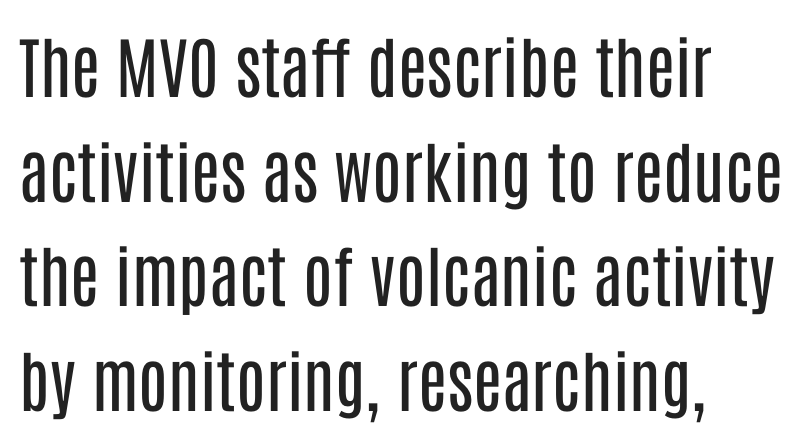
{"serif": "no", "italic": "no", "bold": "no", "weight": "regular", "width": "condensed", "stroke_contrast": "low", "x_height": "large", "monospaced": "no", "underline": "no", "align": "left", "line_spacing": "normal", "line_spacing_ratio": 1.56, "letter_spacing": "normal", "letter_spacing_em": 0.0, "glyph_px": 67}
